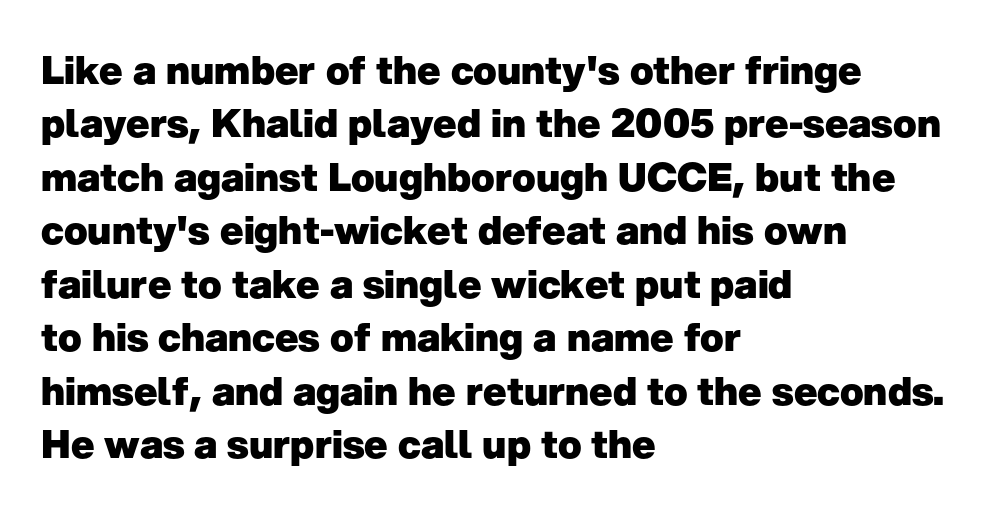
Baseline-to-baseline distance is the conventional proportion of letter height. Each glyph is drawn with heavy, bold strokes. The area under the type is left untouched. Check where the strokes stop: nothing finishes them off — pure sans.
